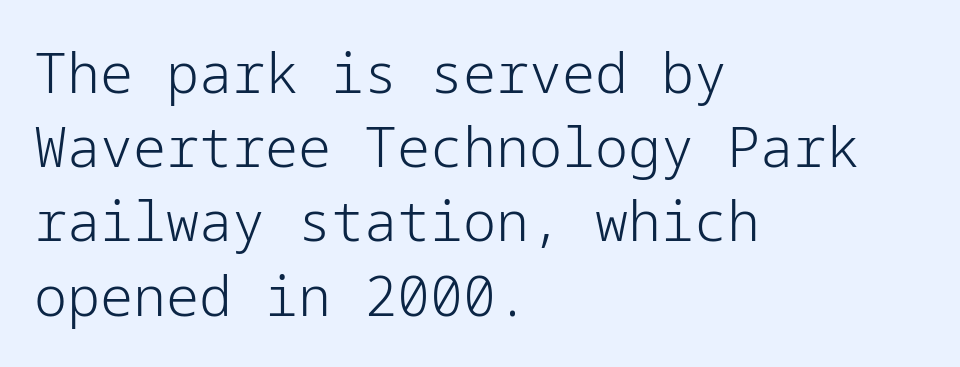
The image shows 55 px light sans-serif type, upright; set left-aligned, normal line spacing (1.35x), normal letter spacing, not underlined; low stroke contrast and a medium x-height.
